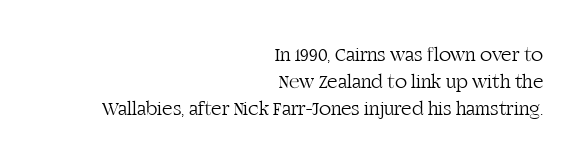
The lines in this sample share a right terminus and differ only in where they begin. You could call the tracking neutral — neither tight nor loose. Quick note: not italic, upright. Weight: not bold — regular or lighter. The space directly below the letters is spotless.
